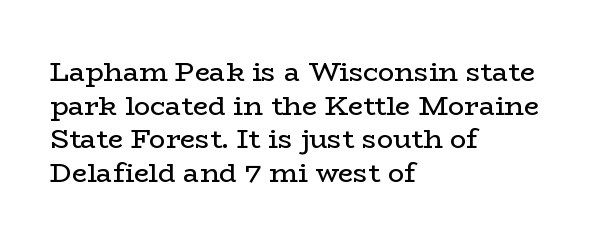
{"italic": "no", "bold": "no", "underline": "no", "align": "left", "line_spacing": "normal", "line_spacing_ratio": 1.25, "letter_spacing": "normal", "letter_spacing_em": 0.0, "glyph_px": 27}
